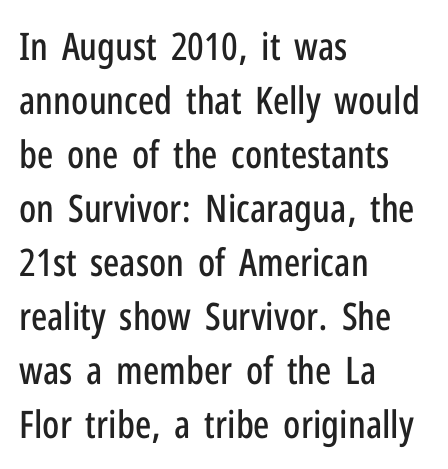
Q: Is the text italic (slanted)? A: No, it is upright.
Q: Is the typeface a serif or a sans-serif typeface? A: Sans-serif.
Q: Is the text underlined? A: No.
Q: How is the paragraph aligned? A: Left-aligned.
Q: Is the spacing between letters normal or unusually wide? A: Normal.
Q: Is the spacing between lines tight, normal or loose? A: Normal.
Q: Width (condensed, normal, or wide)? A: Condensed.
Q: Stroke contrast? A: Low.
Q: x-height? A: Medium.
Q: Monospaced? A: No.
